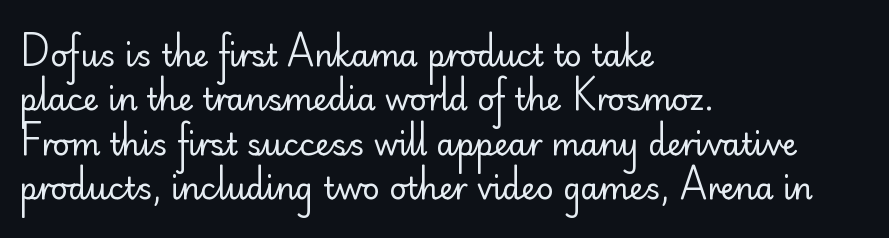
The image shows 30 px regular-weight sans-serif type, upright; set left-aligned, normal line spacing (1.48x), normal letter spacing, not underlined; low stroke contrast and a small x-height.
